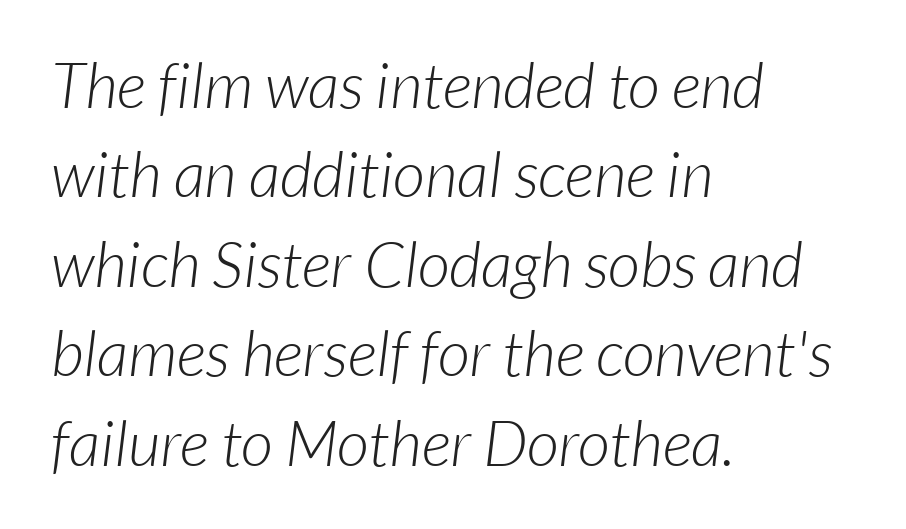
The rendering uses natural spacing where letterforms have individual widths. Standard letterfit; no display-style spreading of the glyphs. The string is rendered with underlining switched off. The designer went with a sans here, leaving each stem footless. Weight class: somewhere from thin through regular. Every row of glyphs begins at an identical x-position on the left.
